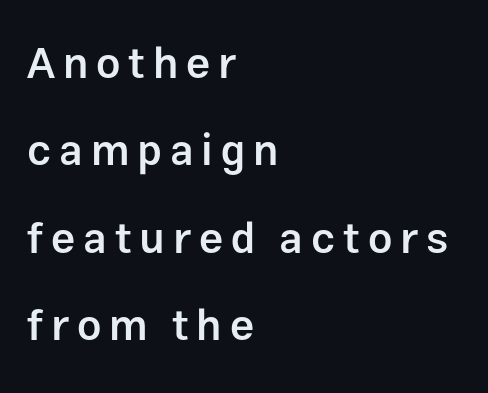
The image shows 43 px semibold sans-serif type, upright; set left-aligned, loose line spacing (2.03x), not underlined; low stroke contrast and a medium x-height.
